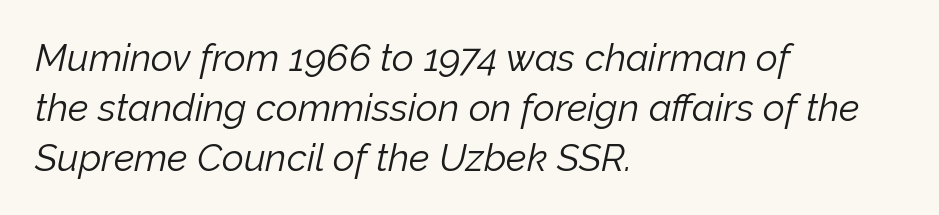
{"italic": "yes", "lean": "right", "slant_degrees": 12, "bold": "no", "weight": "light", "width": "normal", "stroke_contrast": "low", "x_height": "medium", "monospaced": "no", "underline": "no", "align": "left", "line_spacing": "normal", "line_spacing_ratio": 1.31, "letter_spacing": "normal", "letter_spacing_em": 0.0, "glyph_px": 38}
